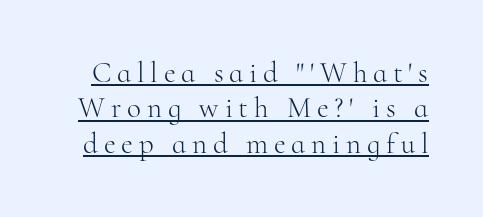
Does the type have serifs? Yes, each stem ends in a small foot. A typesetter would mark this as roman, not italic. The font sits on the lighter half of the weight spectrum, regular included. A typesetter would call this heavily tracked-out type. Underline: present. This sample has the flowing, uneven cadence of proportional lettering.
